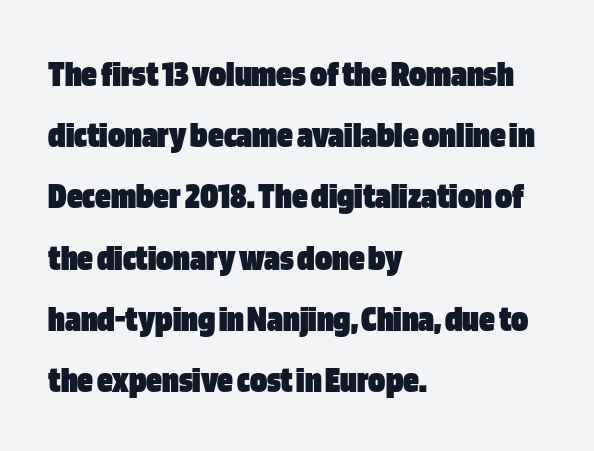
The image shows 39 px heavy, condensed sans-serif type, upright; set left-aligned, normal line spacing (1.57x), normal letter spacing, not underlined; low stroke contrast and a large x-height.
